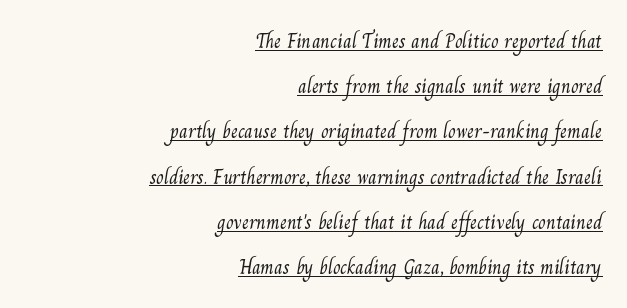
The image shows 20 px text type; set right-aligned, loose line spacing (2.26x), normal letter spacing, underlined.
